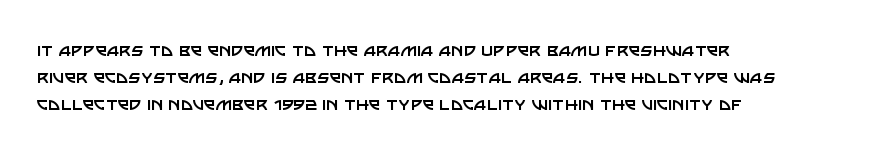
Q: Is the text bold? A: No.
Q: Is the text italic (slanted)? A: No, it is upright.
Q: Is the text underlined? A: No.
Q: How is the paragraph aligned? A: Left-aligned.
Q: Is the spacing between letters normal or unusually wide? A: Normal.
Q: Is the spacing between lines tight, normal or loose? A: Normal.
